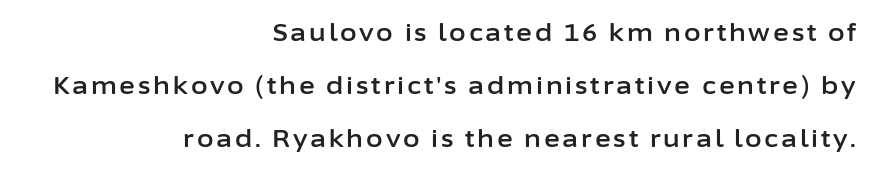
The gap between lines stays unmarked. Notice how the stems are strictly vertical — no italics here. This sample is right-justified, so line beginnings fall wherever the words allow. The passage shown stacks its lines with a broad gap.
